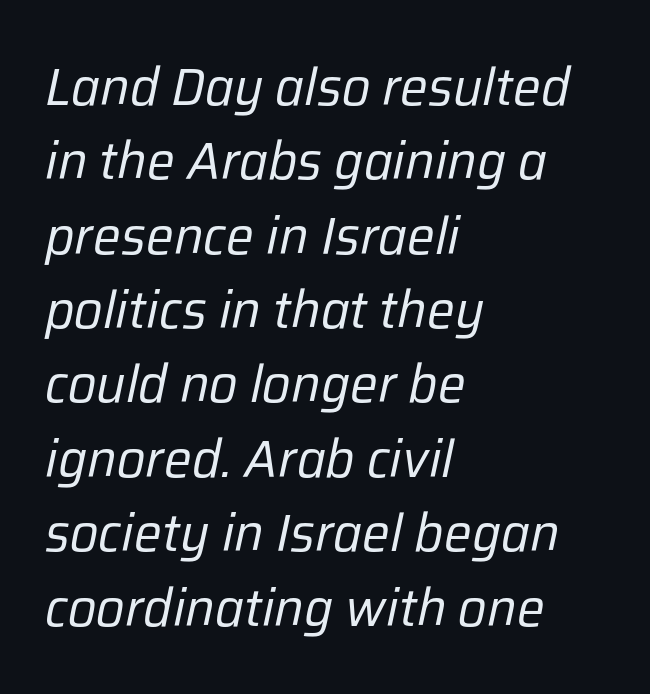
The image shows 52 px regular-weight type, italic (leaning right); set left-aligned, normal line spacing (1.43x), normal letter spacing, not underlined; low stroke contrast and a medium x-height.
